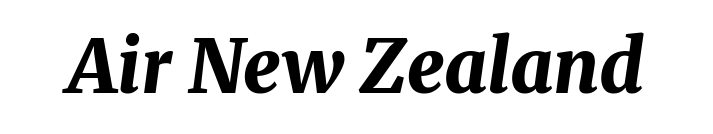
{"italic": "yes", "lean": "right", "slant_degrees": 8, "bold": "yes", "weight": "bold", "width": "normal", "stroke_contrast": "medium", "x_height": "medium", "monospaced": "no", "underline": "no", "letter_spacing": "normal", "letter_spacing_em": 0.0, "glyph_px": 74}
